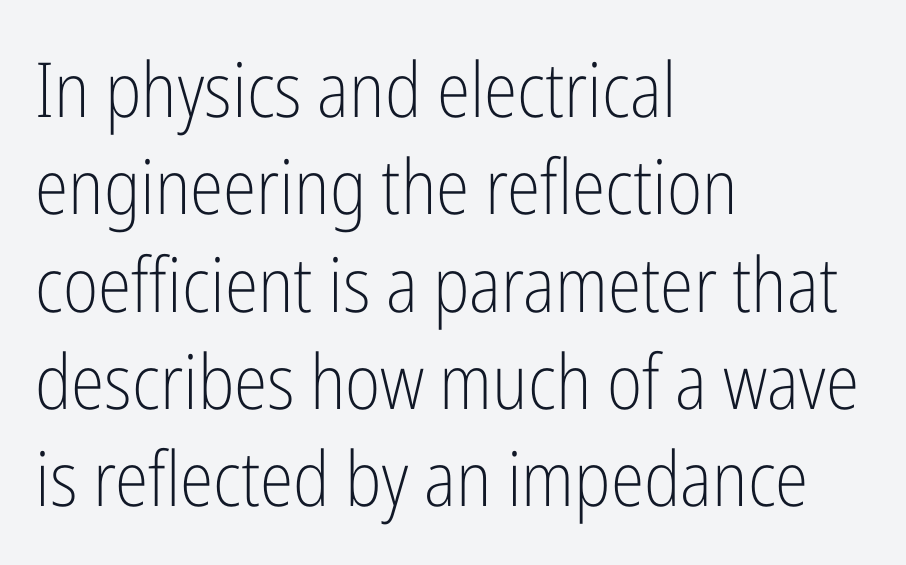
Q: Is the text bold? A: No.
Q: Is the text italic (slanted)? A: No, it is upright.
Q: Is the typeface a serif or a sans-serif typeface? A: Sans-serif.
Q: Is the text underlined? A: No.
Q: How is the paragraph aligned? A: Left-aligned.
Q: Is the spacing between letters normal or unusually wide? A: Normal.
Q: Is the spacing between lines tight, normal or loose? A: Normal.
Q: Width (condensed, normal, or wide)? A: Condensed.
Q: Stroke contrast? A: Low.
Q: x-height? A: Medium.
Q: Monospaced? A: No.
